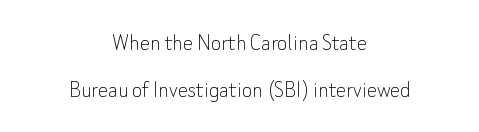
Q: Is the text bold? A: No.
Q: Is the text italic (slanted)? A: No, it is upright.
Q: Is the text underlined? A: No.
Q: How is the paragraph aligned? A: Centered.
Q: Is the spacing between letters normal or unusually wide? A: Normal.
